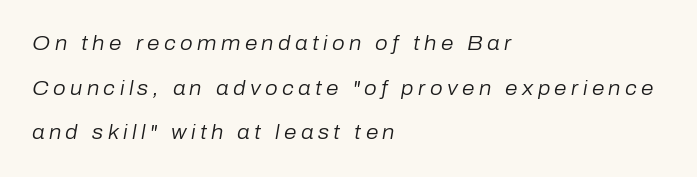
Q: Is the text bold? A: No.
Q: Is the text italic (slanted)? A: Yes, it leans right by about 10 degrees.
Q: Is the text underlined? A: No.
Q: How is the paragraph aligned? A: Left-aligned.
Q: Is the spacing between letters normal or unusually wide? A: Unusually wide.
Q: Is the spacing between lines tight, normal or loose? A: Loose.
